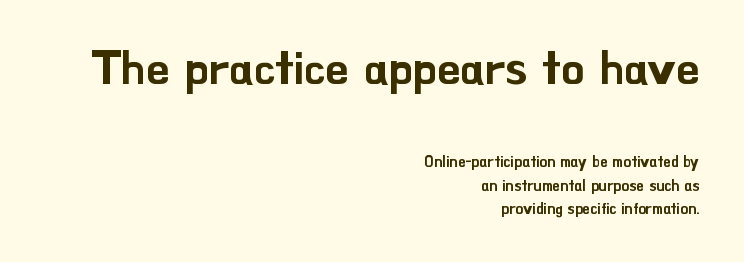
Q: Is the text italic (slanted)? A: No, it is upright.
Q: Is the typeface a serif or a sans-serif typeface? A: Sans-serif.
Q: Is the text underlined? A: No.
Q: How is the paragraph aligned? A: Right-aligned.
Q: Is the spacing between letters normal or unusually wide? A: Normal.
Q: Is the spacing between lines tight, normal or loose? A: Normal.
Q: Which block of text is set in a larger size, the first (top) or the second (bottom)? A: The first (top) one.
Q: Width (condensed, normal, or wide)? A: Normal.
Q: Stroke contrast? A: Low.
Q: x-height? A: Small.
Q: Monospaced? A: No.
